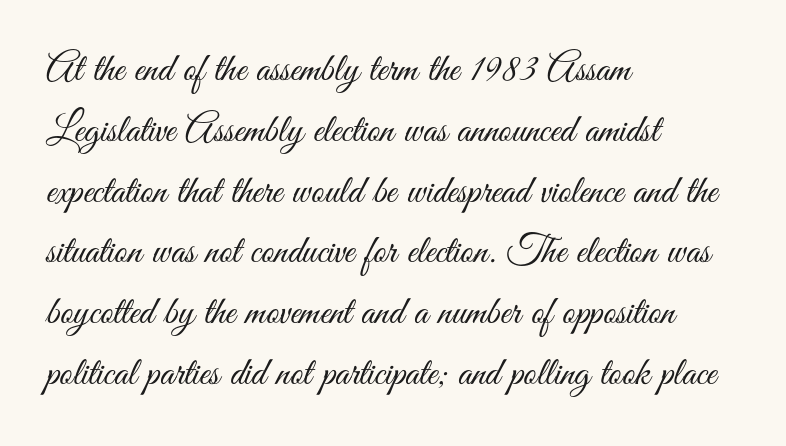
The image shows 40 px light, condensed sans-serif type; set left-aligned, normal line spacing (1.52x), normal letter spacing, not underlined; medium stroke contrast and a small x-height.
